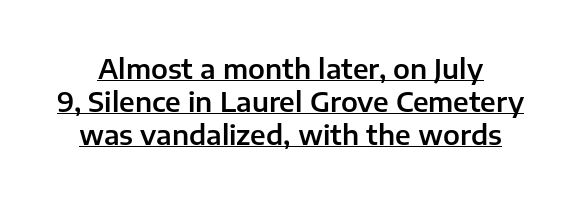
The image shows 27 px text type, upright; set line spacing 1.22x, normal letter spacing, underlined.
